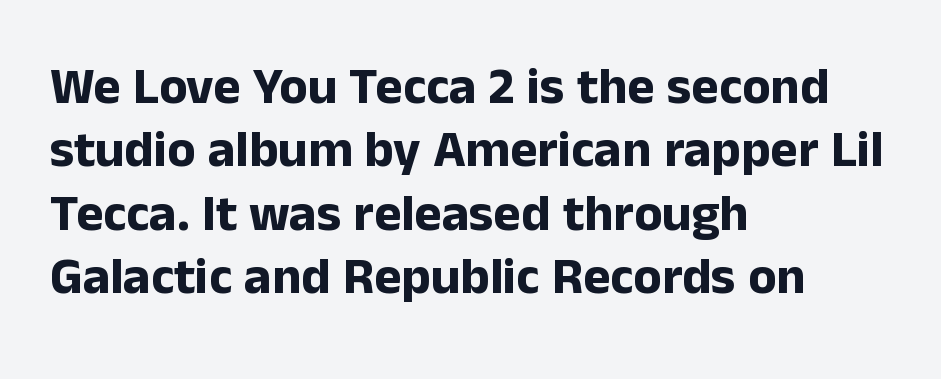
{"serif": "no", "italic": "no", "bold": "yes", "weight": "bold", "width": "normal", "stroke_contrast": "low", "x_height": "medium", "monospaced": "no", "underline": "no", "align": "left", "line_spacing_ratio": 1.22, "letter_spacing": "normal", "letter_spacing_em": 0.0, "glyph_px": 52}
